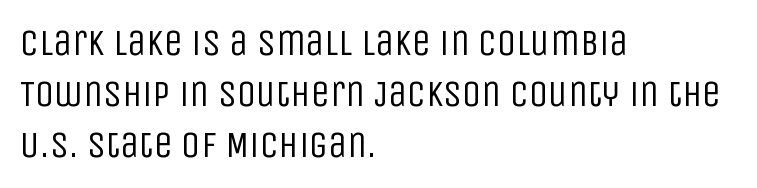
Q: Is the text bold? A: No.
Q: Is the text italic (slanted)? A: No, it is upright.
Q: Is the typeface a serif or a sans-serif typeface? A: Sans-serif.
Q: Is the text underlined? A: No.
Q: How is the paragraph aligned? A: Left-aligned.
Q: Is the spacing between letters normal or unusually wide? A: Normal.
Q: Is the spacing between lines tight, normal or loose? A: Normal.
Q: Width (condensed, normal, or wide)? A: Condensed.
Q: Stroke contrast? A: Low.
Q: x-height? A: Large.
Q: Monospaced? A: No.
